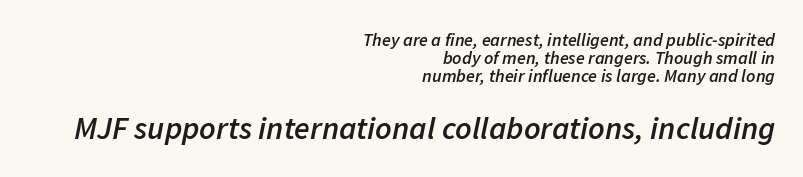
You get the small type first, then a jump to larger type. Baseline-to-baseline distance is barely more than the letter height. Only glyphs here, with clear space below each row. Where is the straight margin? On the right.
